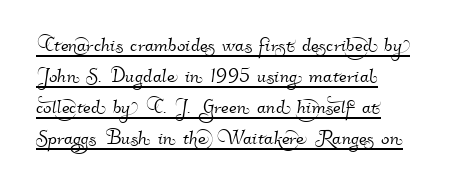
Q: Is the text underlined? A: Yes.
Q: How is the paragraph aligned? A: Left-aligned.
Q: Is the spacing between letters normal or unusually wide? A: Normal.
